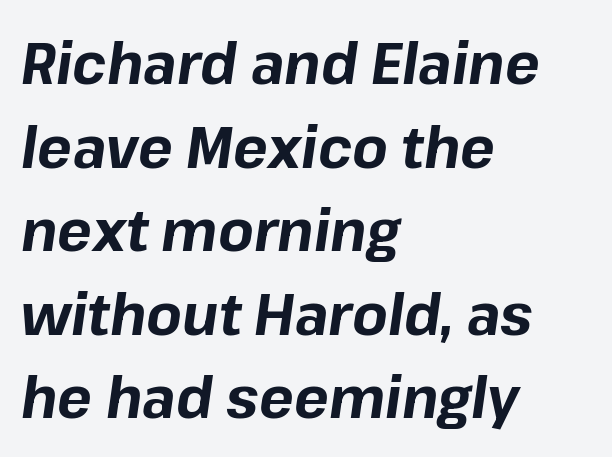
All the whitespace from short lines collects on the right. Compared with an ordinary text face, these strokes are far heavier — a full bold. Each letter keeps its own natural width here, so spacing adapts to shape. Letter spacing: default. The line-height multiplier appears to be the usual default. Any mark beneath the type? The region is blank.
